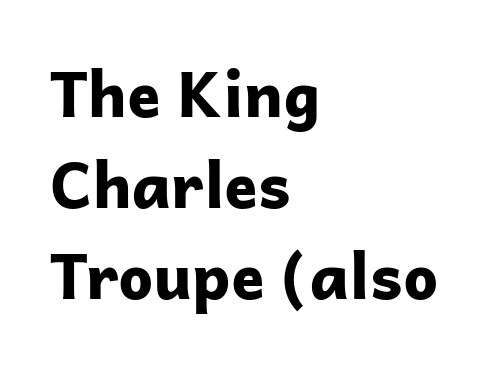
{"serif": "no", "italic": "no", "bold": "yes", "weight": "bold", "width": "normal", "stroke_contrast": "low", "x_height": "medium", "monospaced": "no", "underline": "no", "align": "left", "line_spacing": "normal", "line_spacing_ratio": 1.47, "letter_spacing": "normal", "letter_spacing_em": 0.0, "glyph_px": 62}
